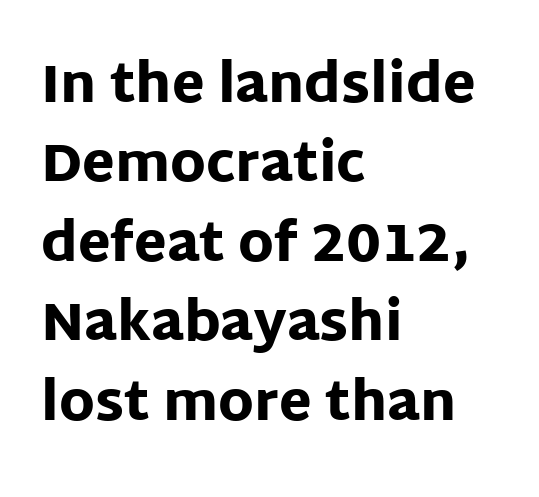
Q: Is the text bold? A: Yes.
Q: Is the text italic (slanted)? A: No, it is upright.
Q: Is the typeface a serif or a sans-serif typeface? A: Sans-serif.
Q: Is the text underlined? A: No.
Q: How is the paragraph aligned? A: Left-aligned.
Q: Is the spacing between letters normal or unusually wide? A: Normal.
Q: Is the spacing between lines tight, normal or loose? A: Normal.
Q: Width (condensed, normal, or wide)? A: Normal.
Q: Stroke contrast? A: Low.
Q: x-height? A: Large.
Q: Monospaced? A: No.
